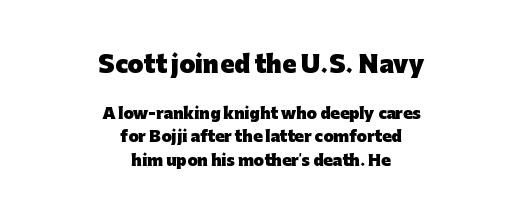
The image shows 23 px bold type, upright; set centered, normal line spacing (1.58x), normal letter spacing, not underlined; the first (top) block is 1.53x larger.
